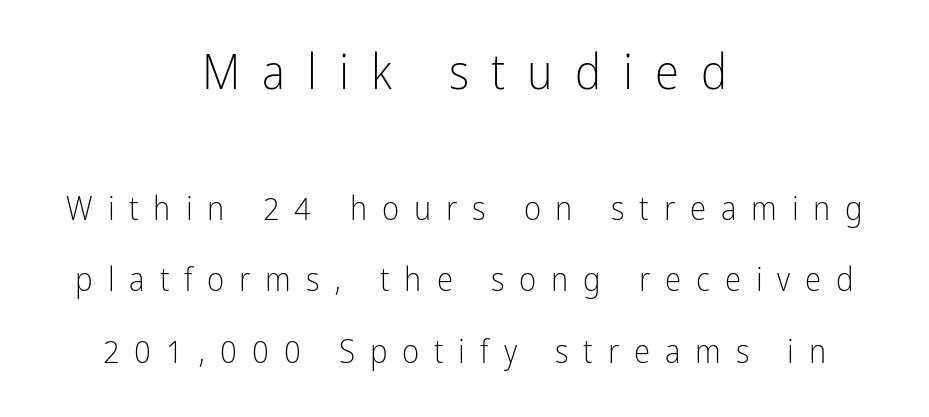
Underline: absent. Glyph-to-glyph distance is far greater than everyday printed text. These two chunks differ in scale, with the top chunk taking the larger measure. This sample uses an upright cut, with every glyph sitting square on the baseline.
